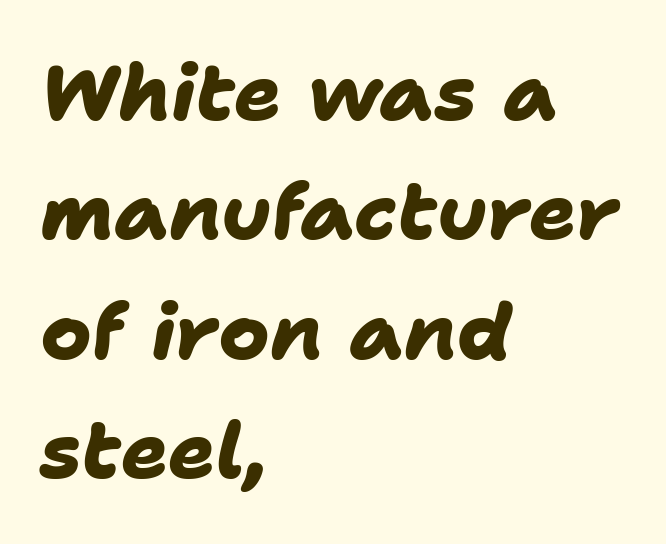
The image shows 78 px heavy sans-serif type; set left-aligned, normal line spacing (1.53x), normal letter spacing, not underlined; low stroke contrast and a medium x-height.
